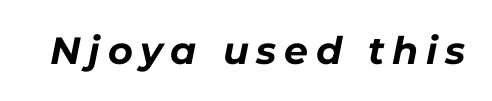
The image shows 38 px bold type, italic (leaning right); set unusually wide letter spacing (+0.2 em), not underlined; low stroke contrast and a medium x-height.
